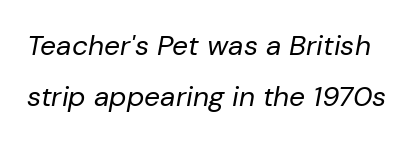
Q: Is the text bold? A: No.
Q: Is the text italic (slanted)? A: Yes, it leans right by about 10 degrees.
Q: Is the text underlined? A: No.
Q: Is the spacing between letters normal or unusually wide? A: Normal.
Q: Width (condensed, normal, or wide)? A: Normal.
Q: Stroke contrast? A: Low.
Q: x-height? A: Medium.
Q: Monospaced? A: No.
